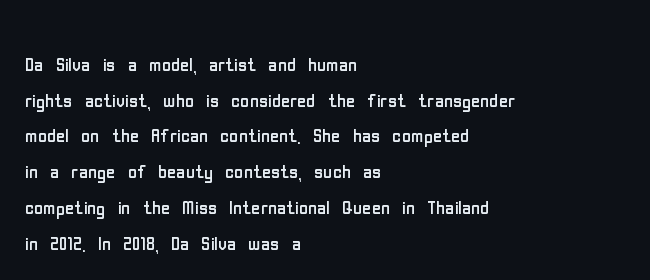
No word sits above an underline. These lines stack with their left ends in a neat column. The line-height multiplier appears to be the usual default. Ordinary non-slanted type is in use. Students, note that the glyphs here touch the page at normal intervals.
